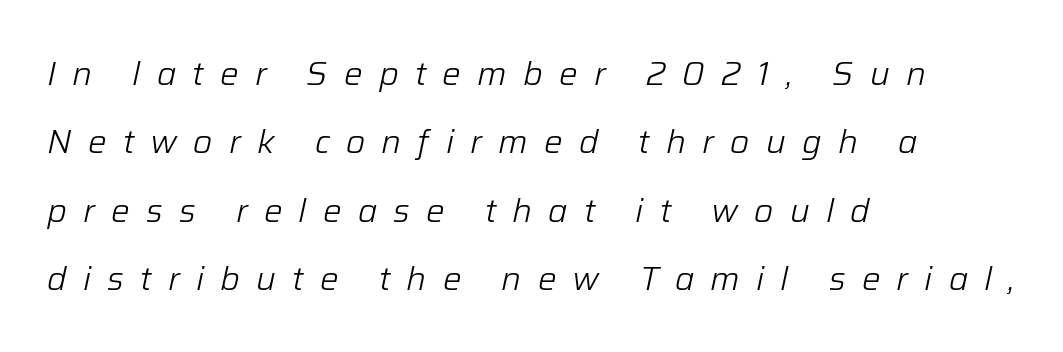
A classic flush-left, rag-right setting is used for this passage. These lines are rendered in a variable-pitch font. Honestly, the rows look like they've been pulled way apart. Is the type heavy? It reads as light-to-regular instead.
